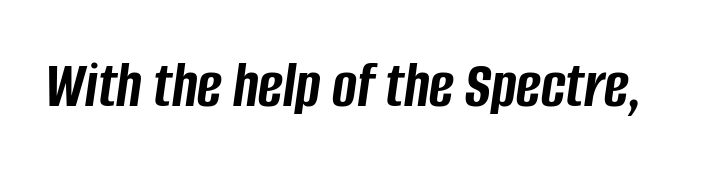
{"italic": "yes", "lean": "right", "slant_degrees": 8, "bold": "yes", "weight": "semibold", "width": "condensed", "stroke_contrast": "low", "x_height": "large", "monospaced": "no", "underline": "no", "letter_spacing": "normal", "letter_spacing_em": 0.0, "glyph_px": 67}
